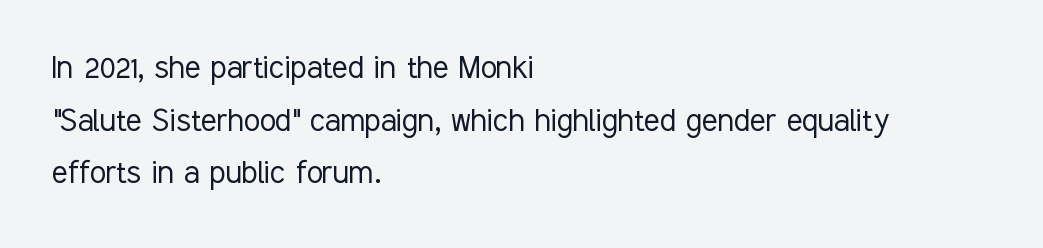
The image shows 37 px light, condensed sans-serif type, upright; set left-aligned, normal line spacing (1.42x), normal letter spacing, not underlined; low stroke contrast and a medium x-height.
